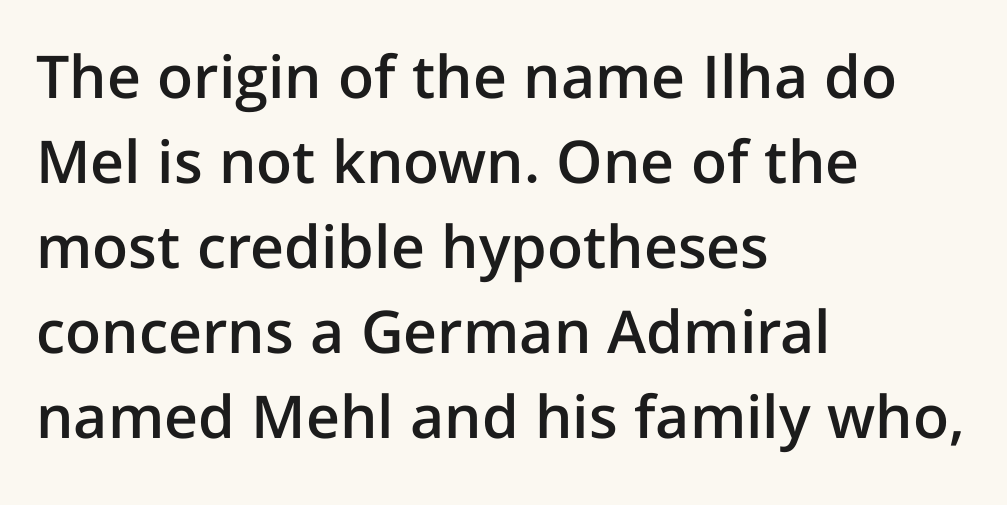
The image shows 59 px semibold sans-serif type, upright; set left-aligned, normal line spacing (1.44x), normal letter spacing, not underlined; low stroke contrast and a medium x-height.
